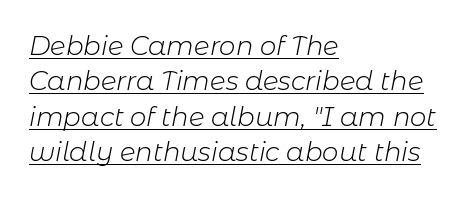
Q: Is the text bold? A: No.
Q: Is the text italic (slanted)? A: Yes, it leans right by about 11 degrees.
Q: Is the text underlined? A: Yes.
Q: How is the paragraph aligned? A: Left-aligned.
Q: Is the spacing between letters normal or unusually wide? A: Normal.
Q: Is the spacing between lines tight, normal or loose? A: Normal.
